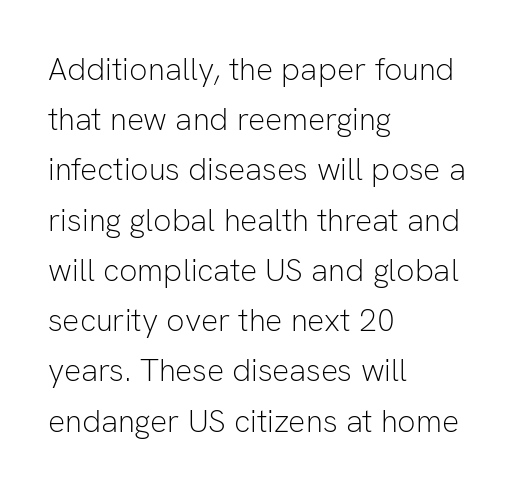
Tall strokes in this sample are plumb rather than angled. Is the block centered? No — it sits flush against the left margin. Proportional: the letters do not fall into vertical columns. The font family rendered here belongs to the sans-serif group. Underlining? Definitely not there.
